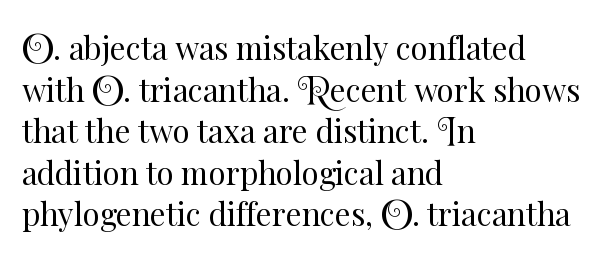
The image shows 31 px regular-weight type, upright; set left-aligned, normal line spacing (1.34x), normal letter spacing, not underlined; medium stroke contrast and a small x-height.
